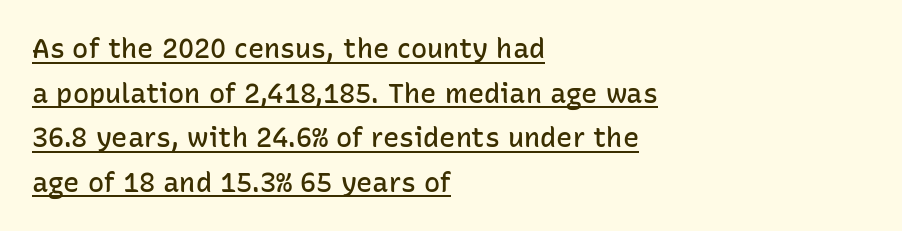
Here the glyphs are tracked normally, forming tight word shapes. Quick note: underline on. A student would call this left alignment; a typographer would say flush left, rag right. Rendered with straight, roman letterforms. Whoever set this chose a conventional vertical rhythm. Summary of weight: moderately heavy, a semibold.
